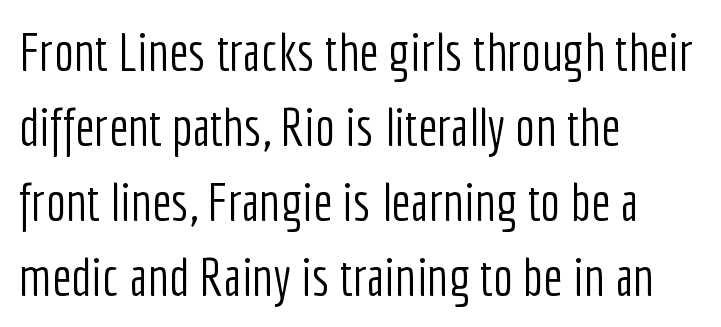
The image shows 54 px light, condensed sans-serif type, upright; set left-aligned, normal line spacing (1.39x), normal letter spacing, not underlined; low stroke contrast and a medium x-height.
